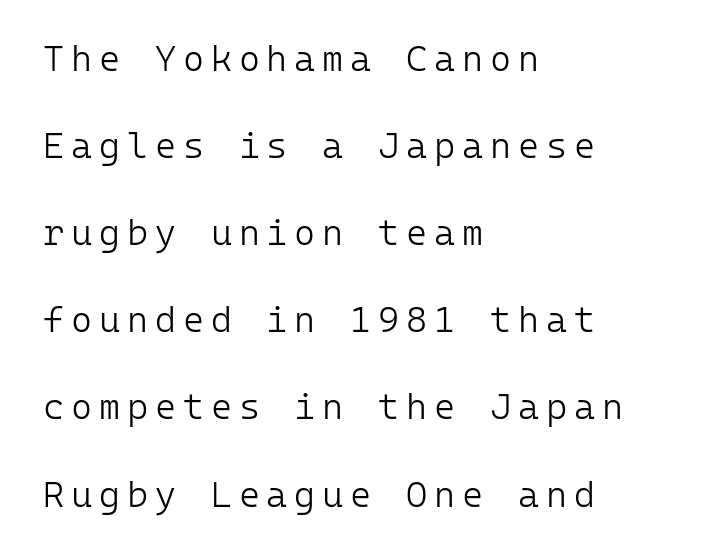
Q: Is the text bold? A: No.
Q: Is the text italic (slanted)? A: No, it is upright.
Q: Is the typeface a serif or a sans-serif typeface? A: Sans-serif.
Q: Is the text underlined? A: No.
Q: How is the paragraph aligned? A: Left-aligned.
Q: Is the spacing between lines tight, normal or loose? A: Loose.
Q: Width (condensed, normal, or wide)? A: Normal.
Q: Stroke contrast? A: Low.
Q: x-height? A: Medium.
Q: Monospaced? A: Yes.
